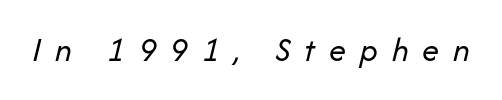
The image shows 34 px regular-weight type, italic (leaning right); set unusually wide letter spacing (+0.41 em), not underlined; low stroke contrast and a medium x-height.
